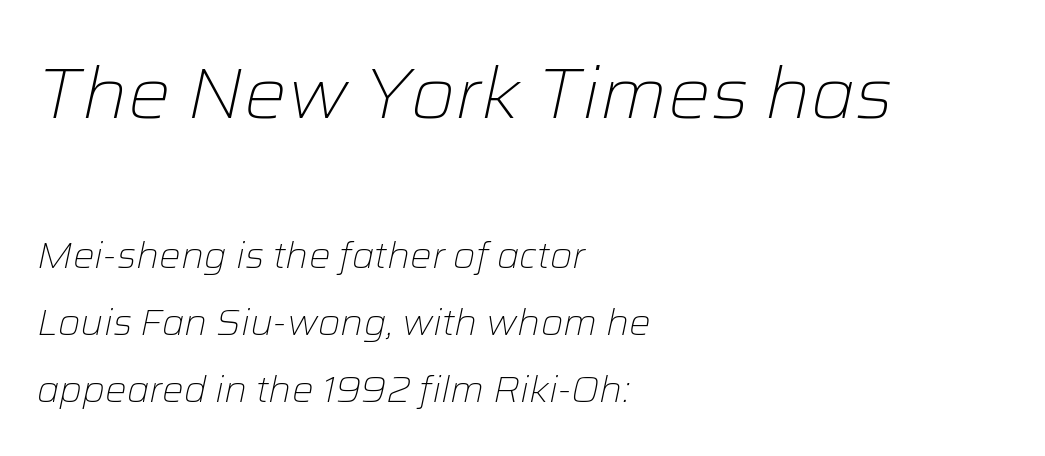
{"italic": "yes", "lean": "right", "slant_degrees": 12, "bold": "no", "weight": "light", "width": "normal", "stroke_contrast": "low", "x_height": "medium", "monospaced": "no", "underline": "no", "align": "left", "line_spacing_ratio": 1.87, "letter_spacing": "normal", "letter_spacing_em": 0.0, "larger_block": "first", "size_ratio": 1.97, "glyph_px": 71}
